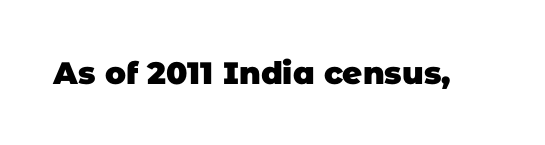
{"serif": "no", "bold": "yes", "weight": "heavy", "width": "normal", "stroke_contrast": "low", "x_height": "large", "monospaced": "no", "underline": "no", "letter_spacing": "normal", "letter_spacing_em": 0.0, "glyph_px": 31}
